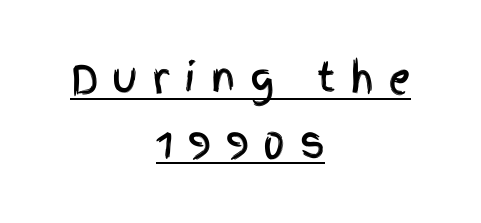
{"serif": "no", "italic": "no", "width": "condensed", "x_height": "large", "monospaced": "no", "underline": "yes", "align": "center", "line_spacing": "normal", "line_spacing_ratio": 1.65, "letter_spacing": "wide", "letter_spacing_em": 0.37, "glyph_px": 39}
